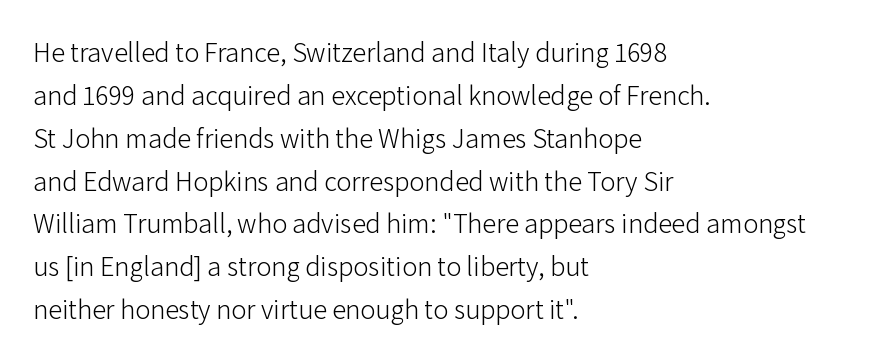
{"serif": "no", "italic": "no", "bold": "no", "weight": "light", "width": "normal", "stroke_contrast": "low", "x_height": "medium", "monospaced": "no", "underline": "no", "align": "left", "line_spacing": "normal", "line_spacing_ratio": 1.53, "letter_spacing": "normal", "letter_spacing_em": 0.0, "glyph_px": 28}
